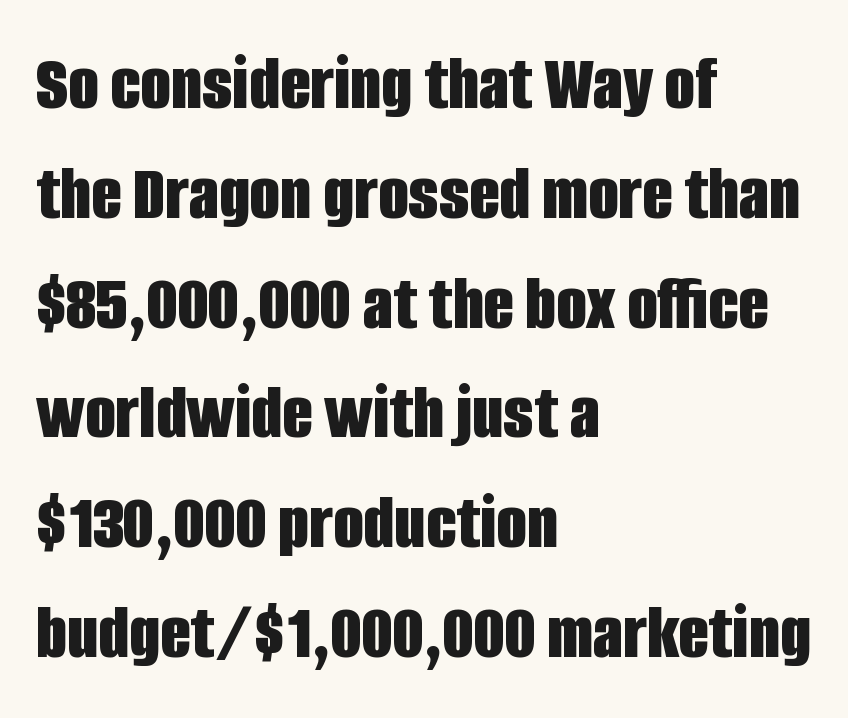
Each letter keeps its own natural width here, so spacing adapts to shape. In CSS terms this would be text-align: left. Compared with an ordinary text face, these strokes are far heavier — a full bold. The typography opts for an upright posture over an oblique one.
